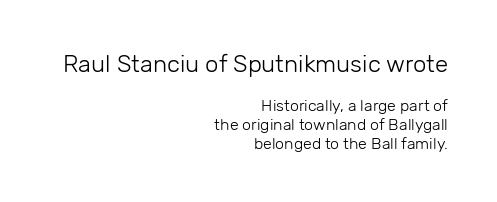
Q: Is the text bold? A: No.
Q: Is the text italic (slanted)? A: No, it is upright.
Q: Is the text underlined? A: No.
Q: How is the paragraph aligned? A: Right-aligned.
Q: Is the spacing between letters normal or unusually wide? A: Normal.
Q: Which block of text is set in a larger size, the first (top) or the second (bottom)? A: The first (top) one.
